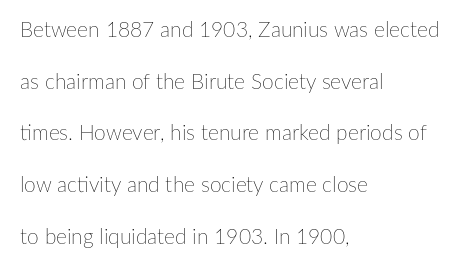
The image shows 21 px text type, upright; set left-aligned, loose line spacing (2.46x), normal letter spacing, not underlined.
